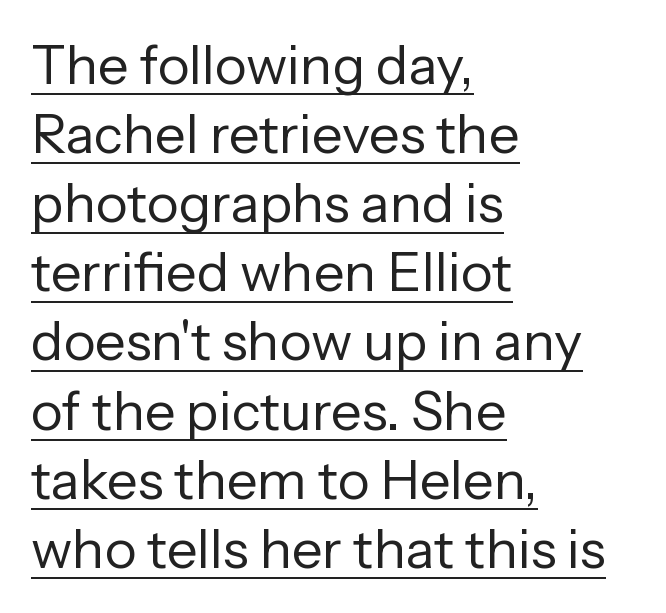
The image shows 54 px regular-weight sans-serif type, upright; set left-aligned, normal line spacing (1.28x), normal letter spacing, underlined; low stroke contrast and a medium x-height.
